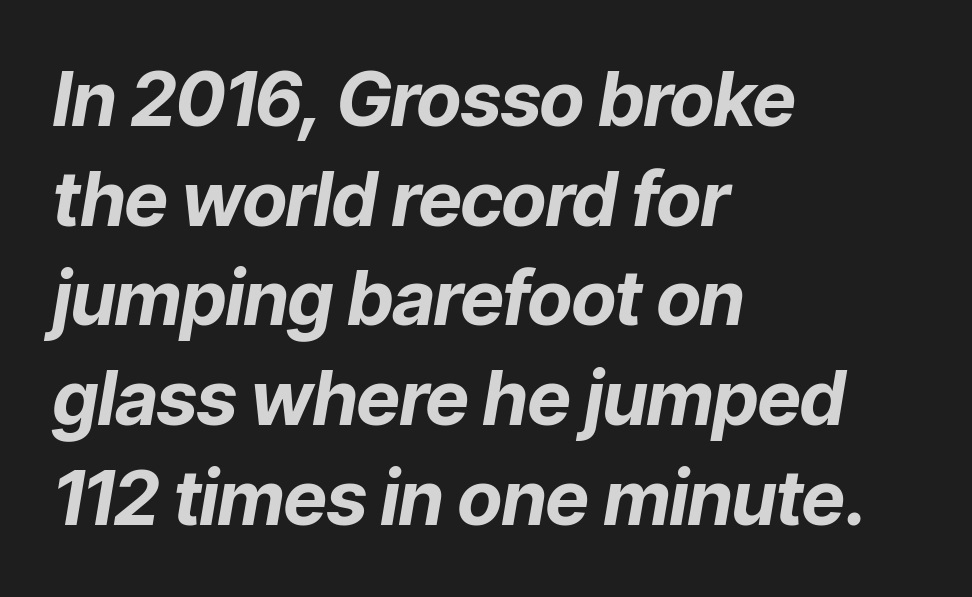
Q: Is the text bold? A: Yes.
Q: Is the text italic (slanted)? A: Yes, it leans right by about 9 degrees.
Q: Is the text underlined? A: No.
Q: How is the paragraph aligned? A: Left-aligned.
Q: Is the spacing between letters normal or unusually wide? A: Normal.
Q: Is the spacing between lines tight, normal or loose? A: Normal.
Q: Width (condensed, normal, or wide)? A: Normal.
Q: Stroke contrast? A: Low.
Q: x-height? A: Medium.
Q: Monospaced? A: No.
